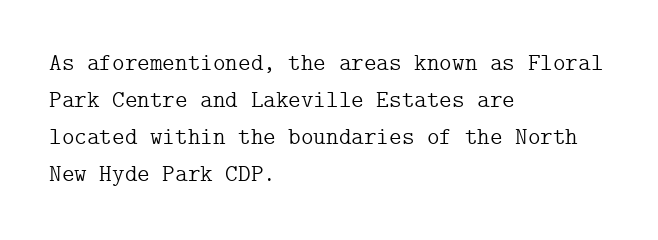
Q: Is the text bold? A: No.
Q: Is the text italic (slanted)? A: No, it is upright.
Q: Is the text underlined? A: No.
Q: How is the paragraph aligned? A: Left-aligned.
Q: Is the spacing between letters normal or unusually wide? A: Normal.
Q: Is the spacing between lines tight, normal or loose? A: Normal.
